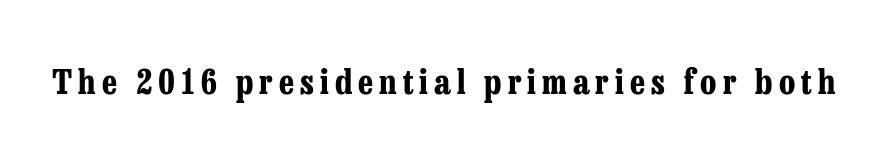
Q: Is the text bold? A: Yes.
Q: Is the text italic (slanted)? A: No, it is upright.
Q: Is the typeface a serif or a sans-serif typeface? A: Serif.
Q: Is the text underlined? A: No.
Q: Width (condensed, normal, or wide)? A: Condensed.
Q: Stroke contrast? A: Low.
Q: x-height? A: Medium.
Q: Monospaced? A: No.
